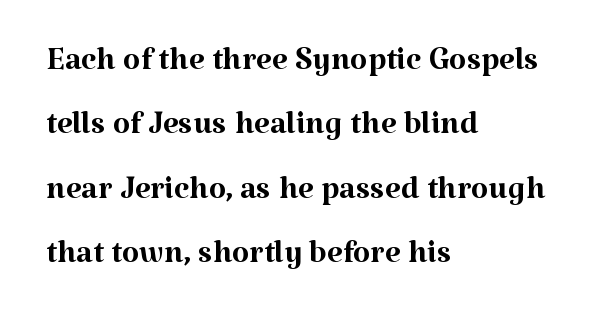
The paragraph shown leans on its left margin. This sample uses plain, unmodified letter spacing. The type sits square on the baseline with zero lean. No chunkiness to these letters — they're not bold. Character widths vary here, with narrow letters taking less room than wide ones. Small tapered or slab feet sit at the stroke ends, so this counts as serif.
